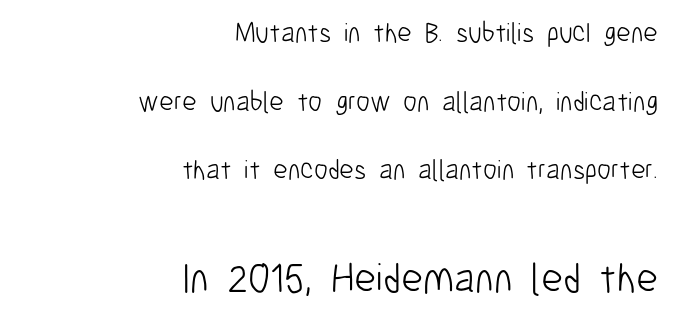
The letters look calm and open, with moderate or lighter stems. A typesetter would call this leading open, well beyond the default. What kind of face is this? One without serifs — a sans. Character size in the trailing block exceeds that of the leading block.
